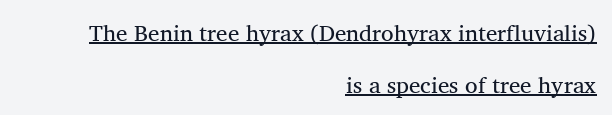
{"italic": "no", "bold": "no", "underline": "yes", "align": "right", "line_spacing": "loose", "line_spacing_ratio": 2.25, "letter_spacing": "normal", "letter_spacing_em": 0.0, "glyph_px": 23}
